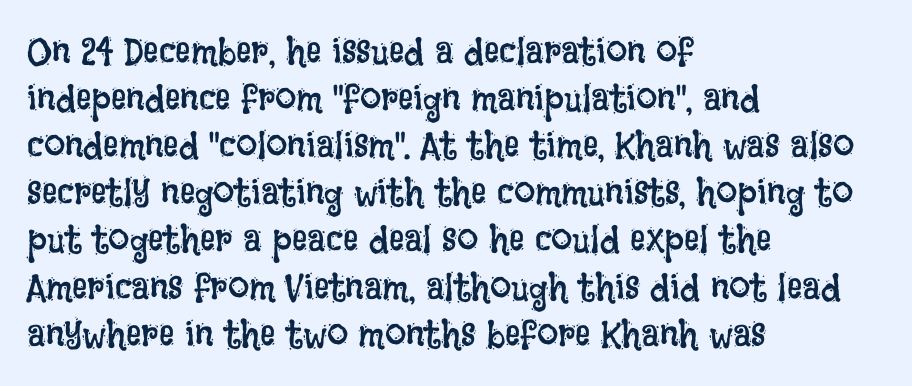
Q: Is the text bold? A: No.
Q: Is the text italic (slanted)? A: No, it is upright.
Q: Is the text underlined? A: No.
Q: How is the paragraph aligned? A: Left-aligned.
Q: Is the spacing between letters normal or unusually wide? A: Normal.
Q: Width (condensed, normal, or wide)? A: Condensed.
Q: Stroke contrast? A: Low.
Q: x-height? A: Large.
Q: Monospaced? A: No.
